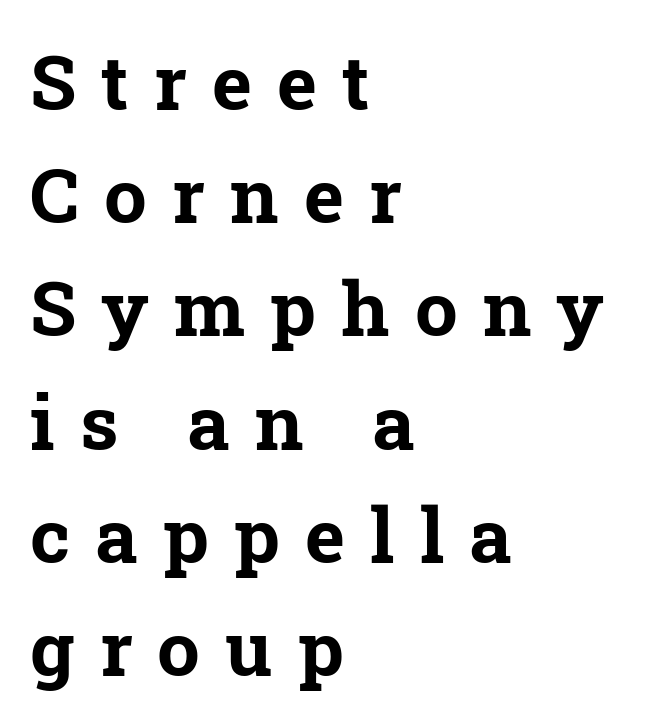
{"serif": "yes", "bold": "yes", "weight": "bold", "width": "normal", "stroke_contrast": "low", "x_height": "medium", "monospaced": "no", "underline": "no", "align": "left", "line_spacing": "normal", "line_spacing_ratio": 1.49, "letter_spacing": "wide", "letter_spacing_em": 0.33, "glyph_px": 76}
